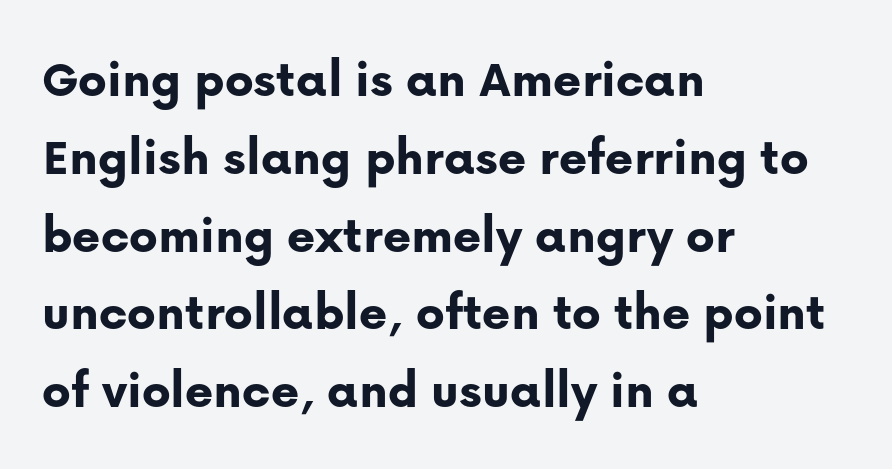
You could not count columns in this text — the font is proportionally spaced. Typeset ragged right — the left edge is the straight one. The lines sit at an ordinary, default distance from one another. You could call the tracking neutral — neither tight nor loose.
